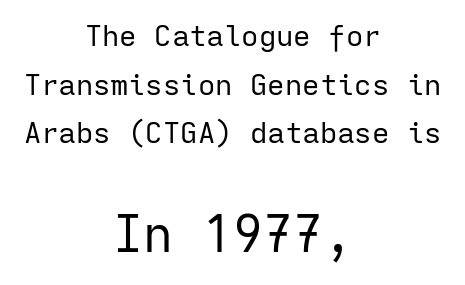
The image shows 50 px regular-weight sans-serif type, upright, monospaced; set centered, normal line spacing (1.68x), normal letter spacing, not underlined; the second (bottom) block is 1.72x larger; low stroke contrast and a medium x-height.
